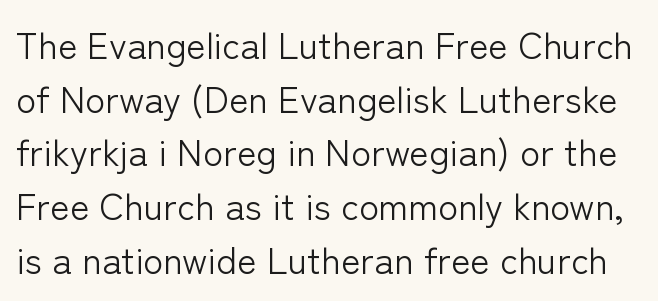
Leading matches the norm, producing a regular column. Tracking value appears to be zero — textbook default spacing. No feet cap the strokes, marking this as sans-serif type. No chunkiness to these letters — they're not bold. Character widths vary here, with narrow letters taking less room than wide ones.
